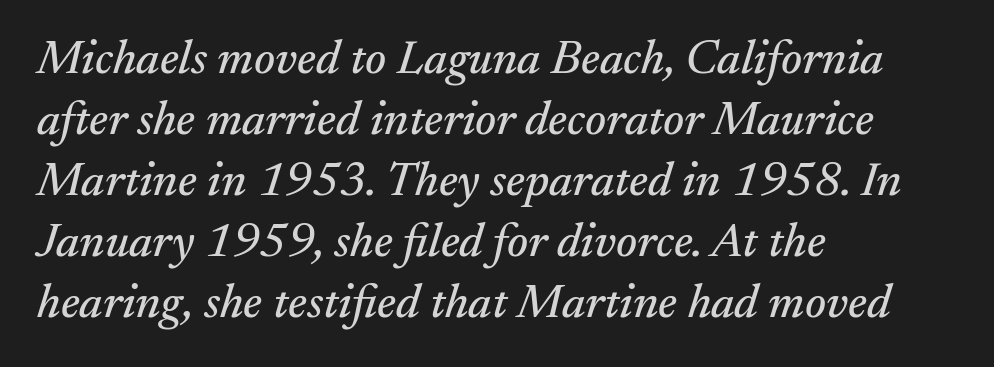
The image shows 48 px serif type, italic (leaning right); set left-aligned, normal line spacing (1.27x), normal letter spacing, not underlined; medium stroke contrast and a small x-height.
